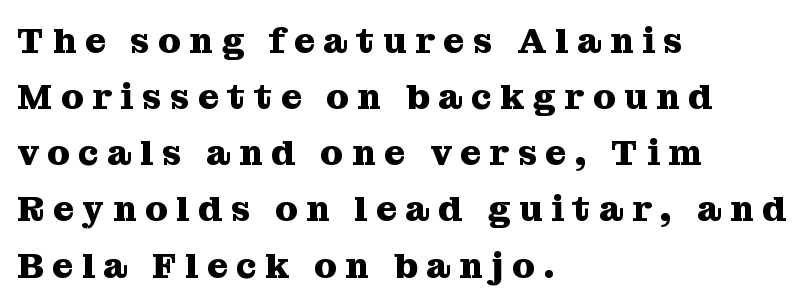
{"serif": "yes", "italic": "no", "bold": "yes", "weight": "heavy", "width": "normal", "stroke_contrast": "medium", "x_height": "medium", "monospaced": "no", "underline": "no", "align": "left", "line_spacing": "normal", "line_spacing_ratio": 1.56, "letter_spacing": "wide", "letter_spacing_em": 0.24, "glyph_px": 36}
